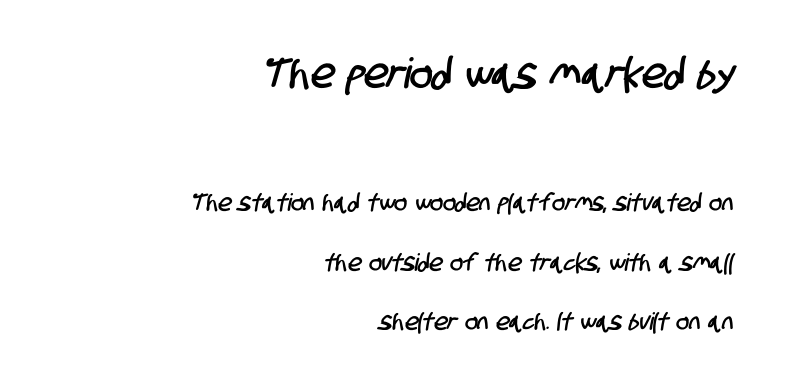
Q: Is the typeface a serif or a sans-serif typeface? A: Sans-serif.
Q: Is the text underlined? A: No.
Q: How is the paragraph aligned? A: Right-aligned.
Q: Is the spacing between letters normal or unusually wide? A: Normal.
Q: Is the spacing between lines tight, normal or loose? A: Loose.
Q: Which block of text is set in a larger size, the first (top) or the second (bottom)? A: The first (top) one.
Q: Width (condensed, normal, or wide)? A: Condensed.
Q: Stroke contrast? A: Low.
Q: x-height? A: Large.
Q: Monospaced? A: No.
